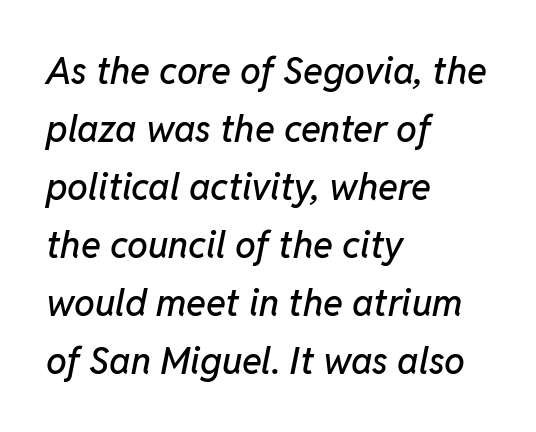
The image shows 37 px text type, italic (leaning right); set left-aligned, normal line spacing (1.57x), normal letter spacing, not underlined; low stroke contrast and a medium x-height.
